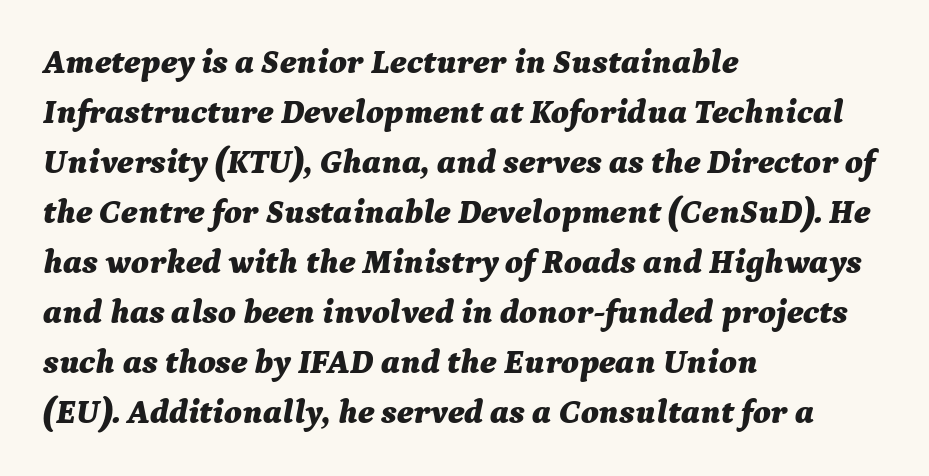
The image shows 34 px bold type, italic (leaning right); set left-aligned, normal line spacing (1.47x), normal letter spacing, not underlined; medium stroke contrast and a medium x-height.
